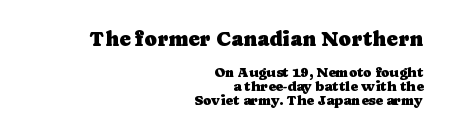
{"italic": "no", "underline": "no", "align": "right", "line_spacing": "tight", "line_spacing_ratio": 1.0, "letter_spacing": "normal", "letter_spacing_em": 0.0, "larger_block": "first", "size_ratio": 1.5, "glyph_px": 21}
